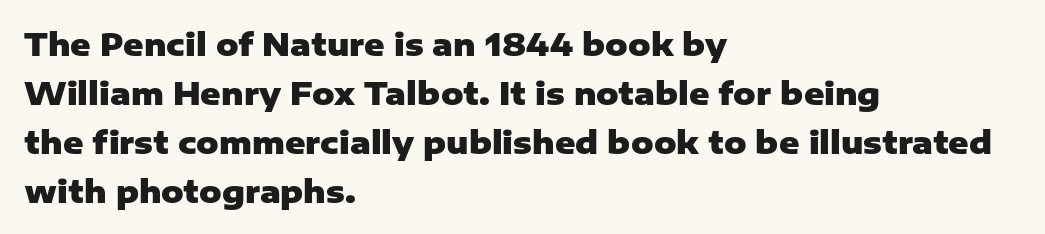
Q: Is the text bold? A: Yes.
Q: Is the text italic (slanted)? A: No, it is upright.
Q: Is the typeface a serif or a sans-serif typeface? A: Sans-serif.
Q: Is the text underlined? A: No.
Q: How is the paragraph aligned? A: Left-aligned.
Q: Is the spacing between letters normal or unusually wide? A: Normal.
Q: Is the spacing between lines tight, normal or loose? A: Normal.
Q: Width (condensed, normal, or wide)? A: Normal.
Q: Stroke contrast? A: Low.
Q: x-height? A: Medium.
Q: Monospaced? A: No.
